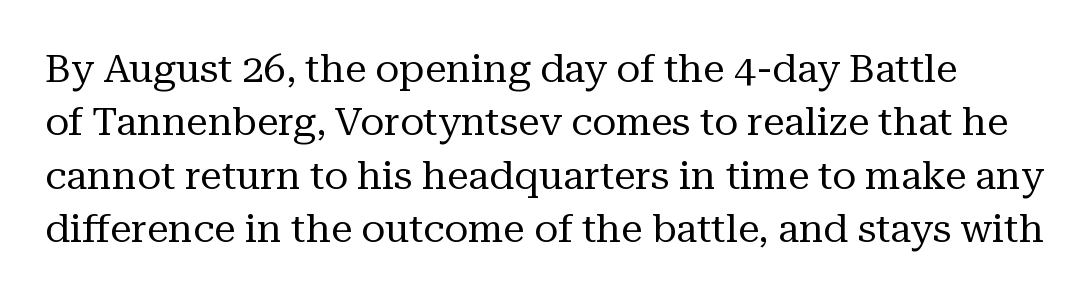
Tracking value appears to be zero — textbook default spacing. Each letter's strokes conclude with small projecting serifs. Rows of type keep a routine distance in the vertical direction. The passage shown is not underscored anywhere. Letters have the restrained weight of plain body copy at most. Is there any slant? The stems are plumb.
